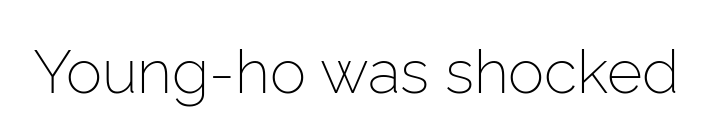
The image shows 61 px light sans-serif type, upright; set normal letter spacing, not underlined; low stroke contrast and a medium x-height.
